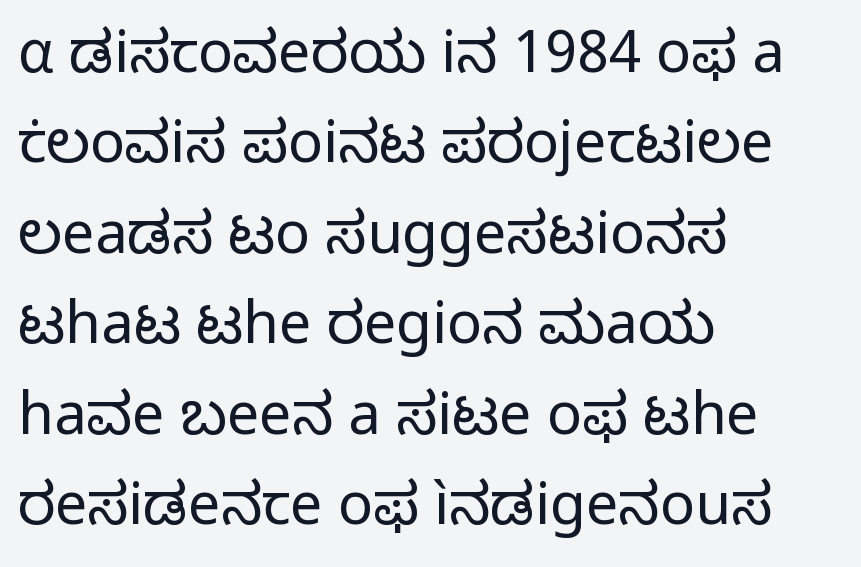
Q: Is the text bold? A: No.
Q: Is the text italic (slanted)? A: No, it is upright.
Q: Is the typeface a serif or a sans-serif typeface? A: Sans-serif.
Q: Is the text underlined? A: No.
Q: How is the paragraph aligned? A: Left-aligned.
Q: Is the spacing between letters normal or unusually wide? A: Normal.
Q: Is the spacing between lines tight, normal or loose? A: Normal.
Q: Width (condensed, normal, or wide)? A: Normal.
Q: Stroke contrast? A: Low.
Q: x-height? A: Medium.
Q: Monospaced? A: No.
